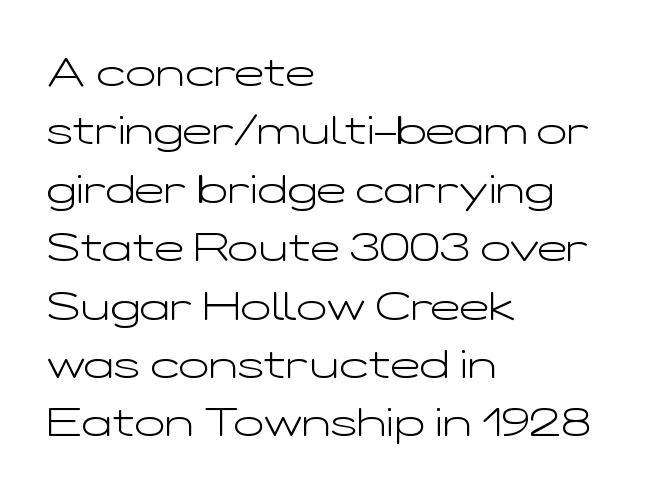
{"serif": "no", "italic": "no", "bold": "no", "weight": "light", "width": "wide", "stroke_contrast": "low", "x_height": "medium", "monospaced": "no", "underline": "no", "align": "left", "line_spacing": "normal", "line_spacing_ratio": 1.46, "letter_spacing": "normal", "letter_spacing_em": 0.0, "glyph_px": 40}
